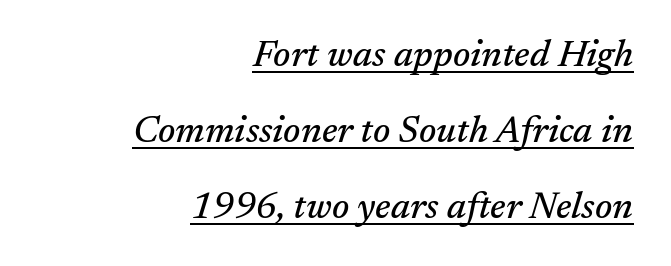
{"serif": "yes", "italic": "yes", "lean": "right", "slant_degrees": 17, "width": "normal", "stroke_contrast": "medium", "x_height": "medium", "monospaced": "no", "underline": "yes", "align": "right", "line_spacing": "loose", "line_spacing_ratio": 2.05, "letter_spacing": "normal", "letter_spacing_em": 0.0, "glyph_px": 37}
